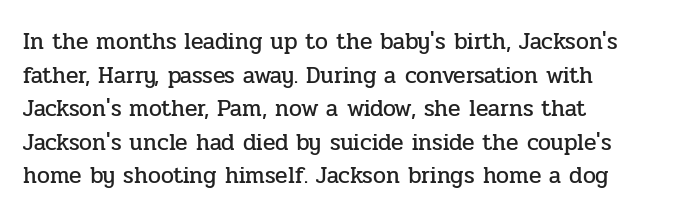
{"italic": "no", "underline": "no", "align": "left", "line_spacing": "normal", "line_spacing_ratio": 1.46, "letter_spacing": "normal", "letter_spacing_em": 0.0, "glyph_px": 23}
